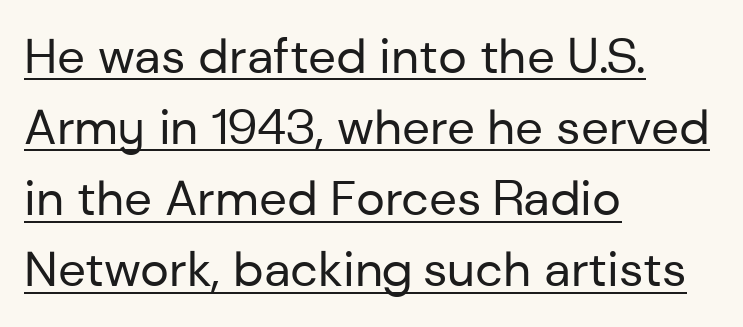
{"serif": "no", "italic": "no", "bold": "no", "weight": "regular", "width": "normal", "stroke_contrast": "low", "x_height": "medium", "monospaced": "no", "underline": "yes", "align": "left", "line_spacing": "normal", "line_spacing_ratio": 1.45, "letter_spacing": "normal", "letter_spacing_em": 0.0, "glyph_px": 49}
